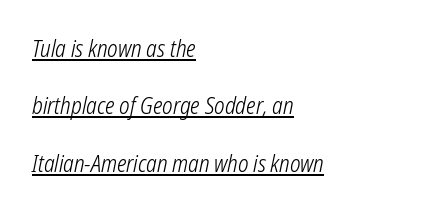
The image shows 23 px text type, italic (leaning right); set left-aligned, loose line spacing (2.5x), normal letter spacing, underlined.
